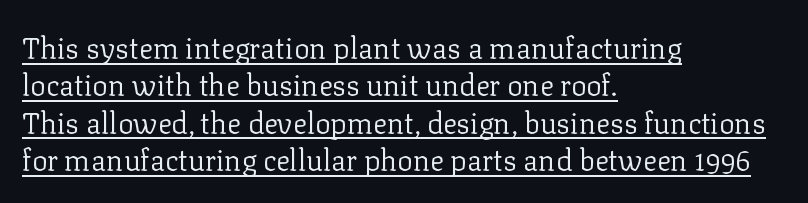
Q: Is the text bold? A: No.
Q: Is the text italic (slanted)? A: No, it is upright.
Q: Is the typeface a serif or a sans-serif typeface? A: Serif.
Q: Is the text underlined? A: Yes.
Q: How is the paragraph aligned? A: Left-aligned.
Q: Is the spacing between letters normal or unusually wide? A: Normal.
Q: Is the spacing between lines tight, normal or loose? A: Normal.
Q: Width (condensed, normal, or wide)? A: Normal.
Q: Stroke contrast? A: Low.
Q: x-height? A: Medium.
Q: Monospaced? A: No.
